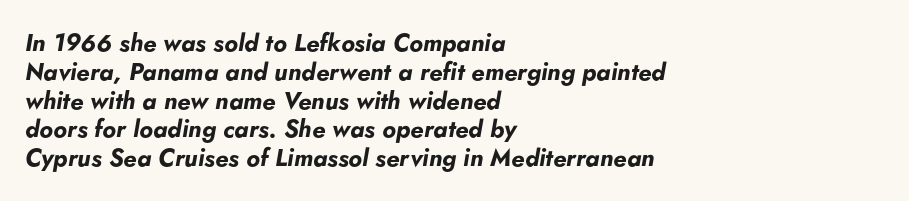
Underlining? Definitely not there. In terms of posture, this sample is oblique. How heavy is the stroke? Heavy — this is a bold. The ragged edge is on the right, which tells us the setting is flush left.
